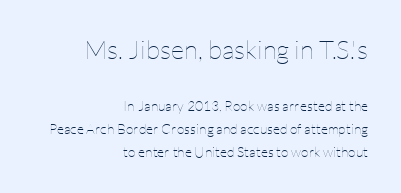
{"italic": "no", "bold": "no", "underline": "no", "align": "right", "line_spacing": "normal", "line_spacing_ratio": 1.65, "letter_spacing": "normal", "letter_spacing_em": 0.0, "larger_block": "first", "size_ratio": 1.86, "glyph_px": 26}
